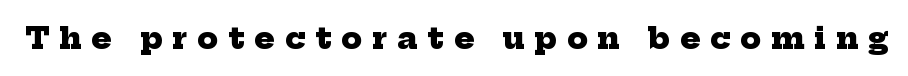
{"serif": "yes", "bold": "yes", "weight": "heavy", "width": "normal", "stroke_contrast": "low", "x_height": "medium", "monospaced": "no", "underline": "no", "letter_spacing": "wide", "letter_spacing_em": 0.33, "glyph_px": 30}
